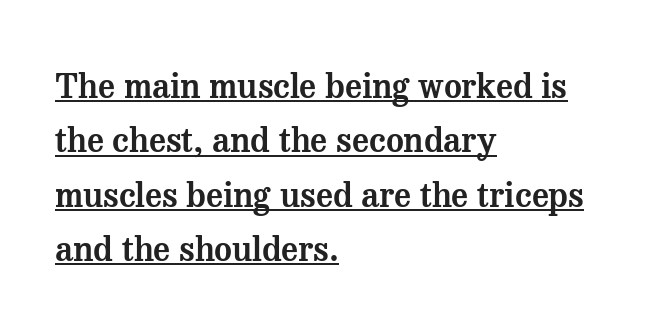
The image shows 34 px serif type, upright; set left-aligned, normal line spacing (1.6x), normal letter spacing, underlined; medium stroke contrast and a medium x-height.
